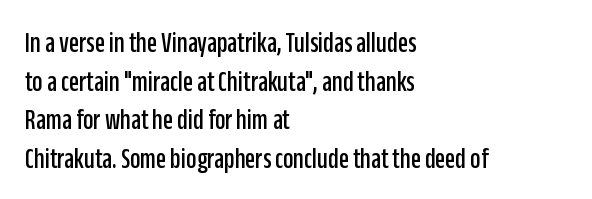
The image shows 29 px condensed sans-serif type, upright; set left-aligned, normal line spacing (1.33x), normal letter spacing, not underlined; low stroke contrast and a large x-height.
